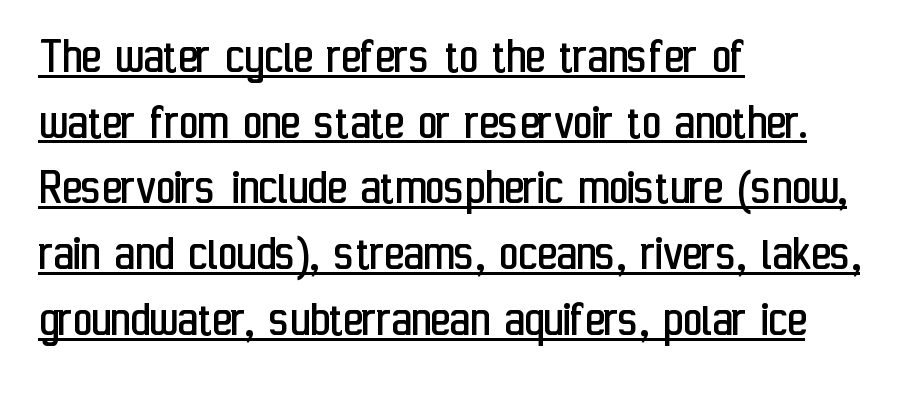
The line texture is even and compact thanks to regular tracking. The type family on display is of the sans-serif kind. Layout note: lines flush left. A typographer would call this underscored text. Posture: upright roman. The face used here is proportionally spaced, like ordinary book or web type.
